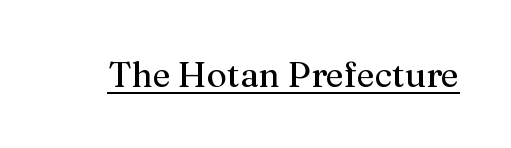
{"serif": "yes", "italic": "no", "bold": "no", "weight": "regular", "width": "normal", "stroke_contrast": "medium", "x_height": "medium", "monospaced": "no", "underline": "yes", "letter_spacing": "normal", "letter_spacing_em": 0.0, "glyph_px": 35}
